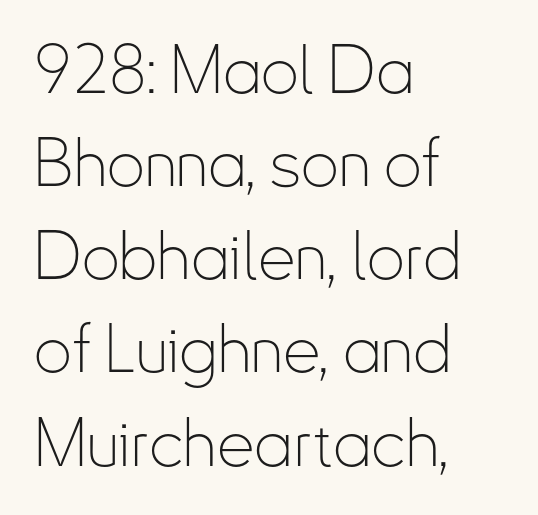
{"serif": "no", "italic": "no", "bold": "no", "weight": "thin", "width": "condensed", "stroke_contrast": "low", "x_height": "small", "monospaced": "no", "underline": "no", "align": "left", "line_spacing": "normal", "line_spacing_ratio": 1.39, "letter_spacing": "normal", "letter_spacing_em": 0.0, "glyph_px": 67}
